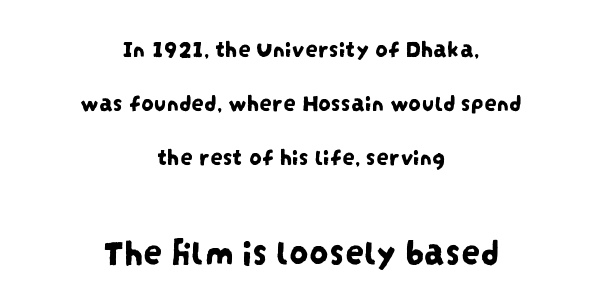
Q: Is the typeface a serif or a sans-serif typeface? A: Sans-serif.
Q: Is the text underlined? A: No.
Q: How is the paragraph aligned? A: Centered.
Q: Is the spacing between letters normal or unusually wide? A: Normal.
Q: Is the spacing between lines tight, normal or loose? A: Loose.
Q: Which block of text is set in a larger size, the first (top) or the second (bottom)? A: The second (bottom) one.
Q: Width (condensed, normal, or wide)? A: Condensed.
Q: Stroke contrast? A: Low.
Q: x-height? A: Large.
Q: Monospaced? A: No.
